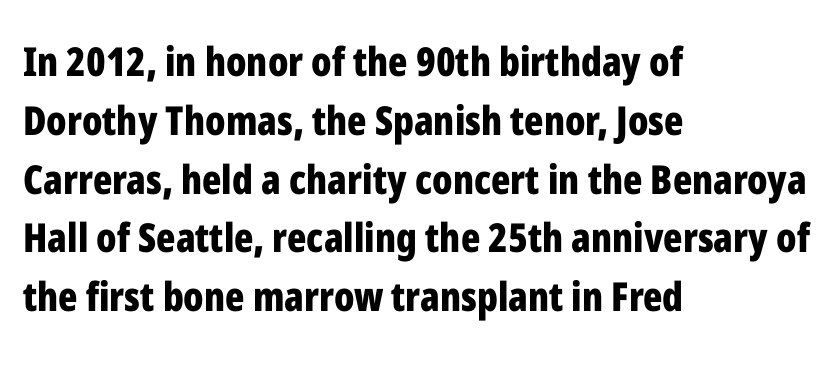
The image shows 40 px bold, condensed sans-serif type, upright; set left-aligned, normal line spacing (1.47x), normal letter spacing, not underlined; low stroke contrast and a medium x-height.
